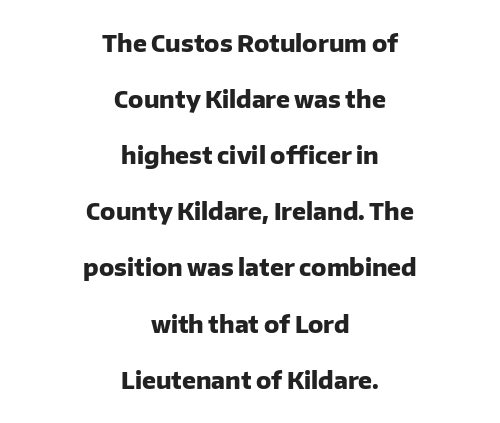
The image shows 23 px bold type, upright; set centered, loose line spacing (2.44x), normal letter spacing, not underlined.
